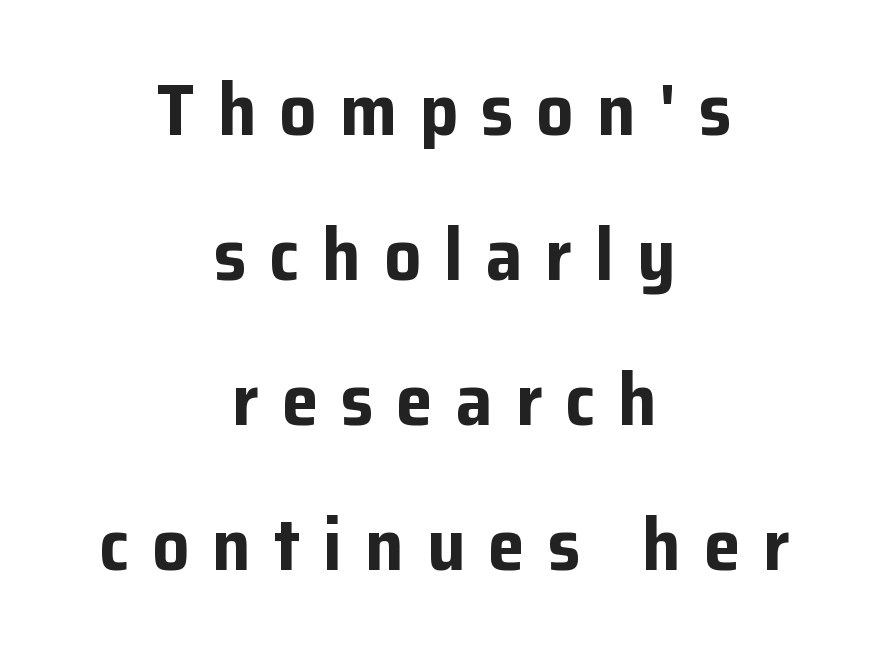
Q: Is the text bold? A: Yes.
Q: Is the text italic (slanted)? A: No, it is upright.
Q: Is the typeface a serif or a sans-serif typeface? A: Sans-serif.
Q: Is the text underlined? A: No.
Q: How is the paragraph aligned? A: Centered.
Q: Is the spacing between letters normal or unusually wide? A: Unusually wide.
Q: Is the spacing between lines tight, normal or loose? A: Loose.
Q: Width (condensed, normal, or wide)? A: Normal.
Q: Stroke contrast? A: Low.
Q: x-height? A: Medium.
Q: Monospaced? A: No.
